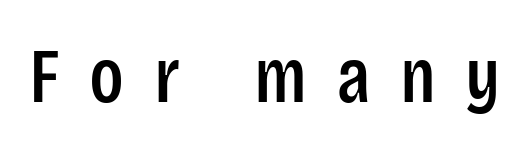
In terms of posture, this sample is upright. Look at the tracking — it's clearly loosened, letters drifting apart. These lines are rendered in a variable-pitch font. Descenders hang freely into open space.
